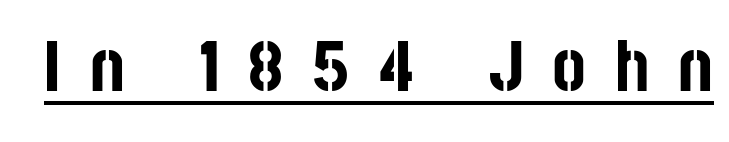
The image shows 73 px bold, condensed sans-serif type, upright; set unusually wide letter spacing (+0.4 em), underlined; low stroke contrast and a large x-height.
